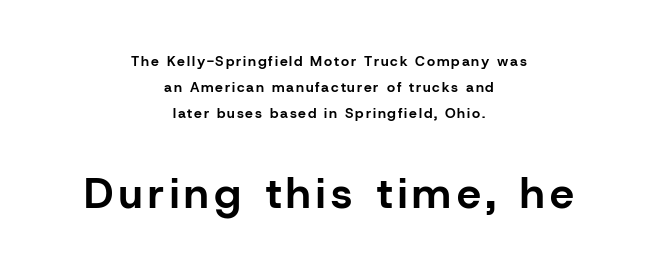
The image shows 43 px bold sans-serif type, upright; set centered, line spacing 1.86x, not underlined; the second (bottom) block is 3.07x larger; low stroke contrast and a medium x-height.
